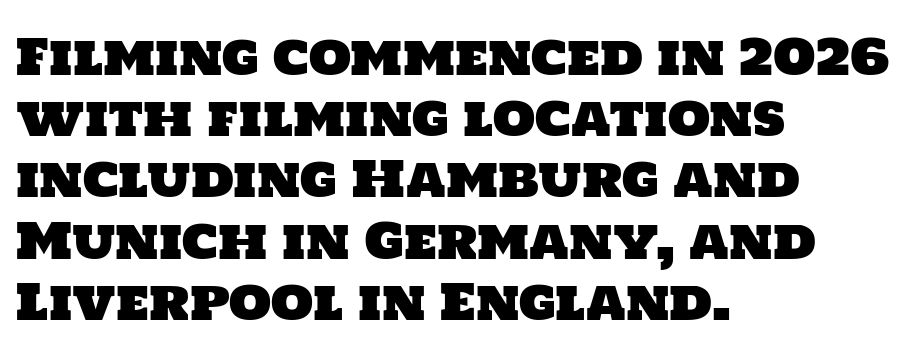
Q: Is the typeface a serif or a sans-serif typeface? A: Sans-serif.
Q: Is the text underlined? A: No.
Q: How is the paragraph aligned? A: Left-aligned.
Q: Is the spacing between letters normal or unusually wide? A: Normal.
Q: Is the spacing between lines tight, normal or loose? A: Normal.
Q: Width (condensed, normal, or wide)? A: Normal.
Q: Stroke contrast? A: Low.
Q: x-height? A: Large.
Q: Monospaced? A: No.
